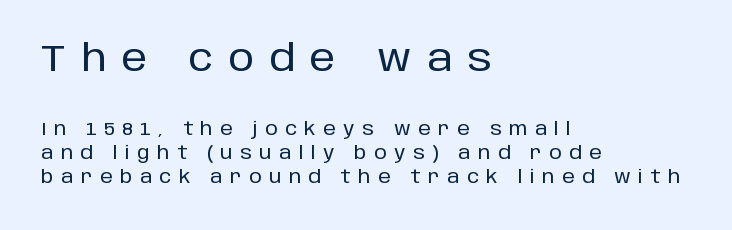
Tall strokes in this sample are plumb rather than angled. Regular leading. Each letter keeps its own natural width here, so spacing adapts to shape. Descenders are the only things crossing below the line. Examine the stroke ends and you'll find no serifs. The passage shown has open, widely tracked lettering throughout.
